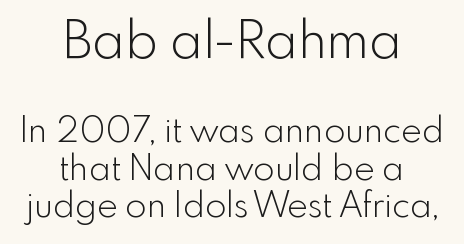
The image shows 52 px light sans-serif type, upright; set centered, tight line spacing (1.07x), normal letter spacing, not underlined; the first (top) block is 1.49x larger; a small x-height.
